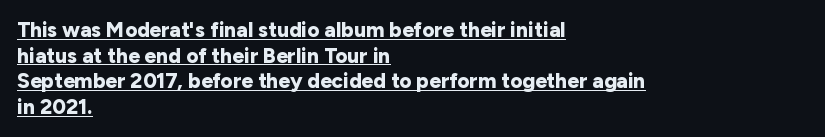
{"italic": "no", "bold": "yes", "underline": "yes", "align": "left", "line_spacing_ratio": 1.22, "letter_spacing": "normal", "letter_spacing_em": 0.0, "glyph_px": 21}
